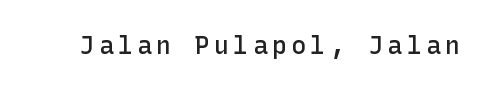
The image shows 25 px text type, upright; set not underlined.
